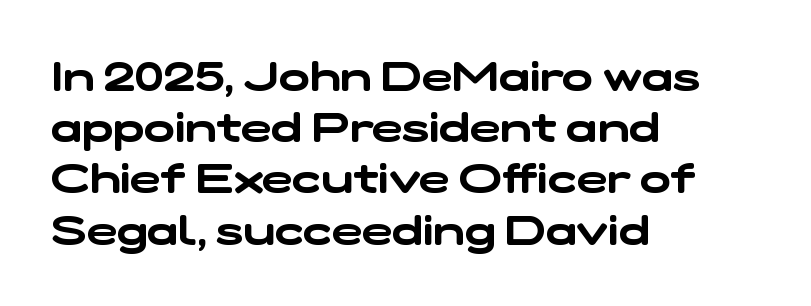
Q: Is the typeface a serif or a sans-serif typeface? A: Sans-serif.
Q: Is the text underlined? A: No.
Q: How is the paragraph aligned? A: Left-aligned.
Q: Is the spacing between letters normal or unusually wide? A: Normal.
Q: Is the spacing between lines tight, normal or loose? A: Normal.
Q: Width (condensed, normal, or wide)? A: Wide.
Q: Stroke contrast? A: Low.
Q: x-height? A: Medium.
Q: Monospaced? A: No.
